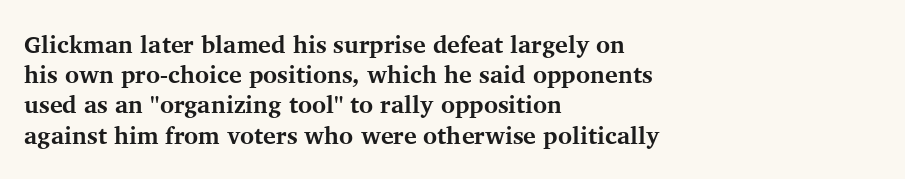
The ragged edge is on the right, which tells us the setting is flush left. The space beneath each line is pristine and unruled. This rendering leaves character spacing at its baseline value. The passage shown stacks its lines at a standard gap. Italic? Not at all — the glyphs are vertical. Emphasis by weight is at full strength: bold.
